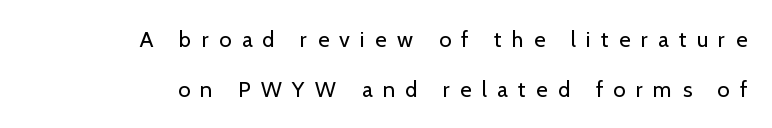
The image shows 22 px text type, upright; set right-aligned, loose line spacing (2.26x), unusually wide letter spacing (+0.47 em), not underlined.
